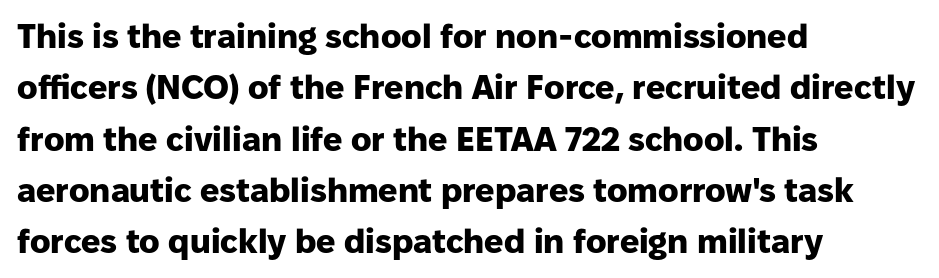
The image shows 34 px heavy sans-serif type, upright; set left-aligned, normal line spacing (1.51x), normal letter spacing, not underlined; low stroke contrast and a medium x-height.
